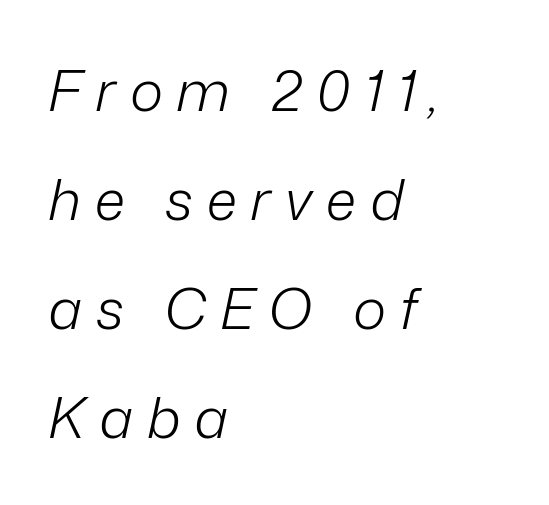
The image shows 57 px light type, italic (leaning right); set left-aligned, loose line spacing (1.91x), unusually wide letter spacing (+0.24 em), not underlined; low stroke contrast and a medium x-height.
